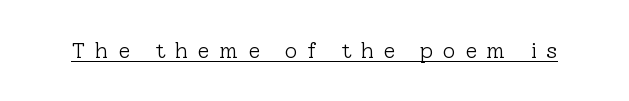
Display-style spreading of the glyphs; the letterfit is very open. The face looks like a standard text weight, possibly lighter. Like a heading marked for emphasis, these lines bear an underscore. Upright lettering throughout.
